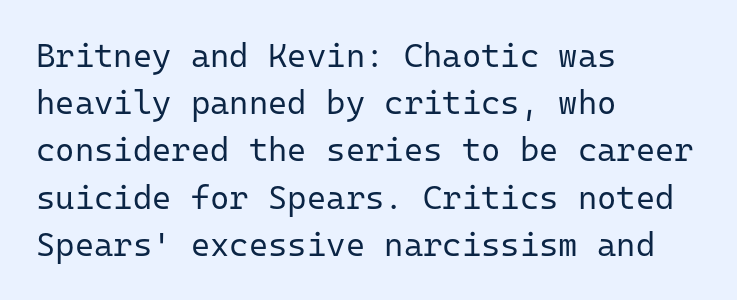
Q: Is the text bold? A: No.
Q: Is the text italic (slanted)? A: No, it is upright.
Q: Is the typeface a serif or a sans-serif typeface? A: Sans-serif.
Q: Is the text underlined? A: No.
Q: How is the paragraph aligned? A: Left-aligned.
Q: Is the spacing between letters normal or unusually wide? A: Normal.
Q: Is the spacing between lines tight, normal or loose? A: Normal.
Q: Width (condensed, normal, or wide)? A: Normal.
Q: Stroke contrast? A: Low.
Q: x-height? A: Medium.
Q: Monospaced? A: Yes.
